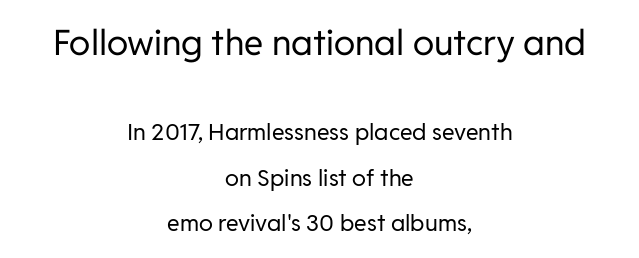
Q: Is the text bold? A: No.
Q: Is the text italic (slanted)? A: No, it is upright.
Q: Is the typeface a serif or a sans-serif typeface? A: Sans-serif.
Q: Is the text underlined? A: No.
Q: How is the paragraph aligned? A: Centered.
Q: Is the spacing between letters normal or unusually wide? A: Normal.
Q: Is the spacing between lines tight, normal or loose? A: Loose.
Q: Which block of text is set in a larger size, the first (top) or the second (bottom)? A: The first (top) one.
Q: Width (condensed, normal, or wide)? A: Normal.
Q: Stroke contrast? A: Low.
Q: x-height? A: Medium.
Q: Monospaced? A: No.
